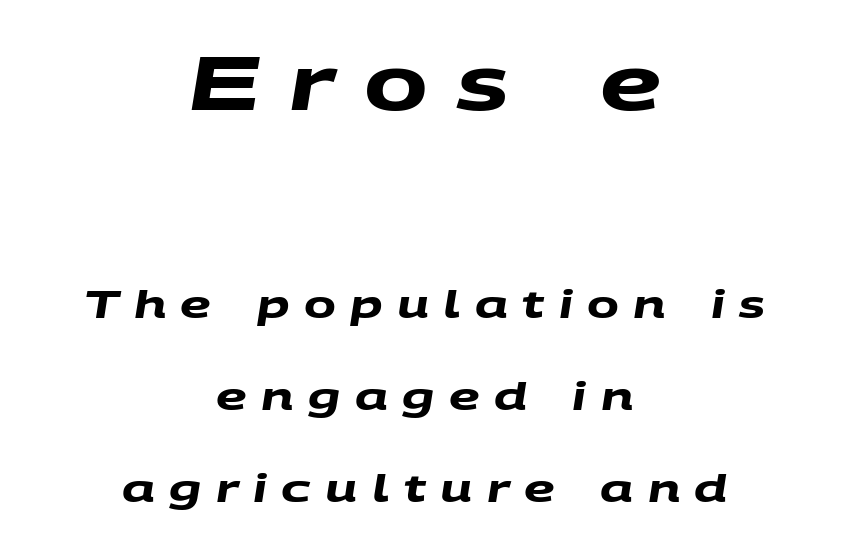
Q: Is the text bold? A: Yes.
Q: Is the typeface a serif or a sans-serif typeface? A: Sans-serif.
Q: Is the text underlined? A: No.
Q: How is the paragraph aligned? A: Centered.
Q: Is the spacing between letters normal or unusually wide? A: Unusually wide.
Q: Is the spacing between lines tight, normal or loose? A: Loose.
Q: Which block of text is set in a larger size, the first (top) or the second (bottom)? A: The first (top) one.
Q: Width (condensed, normal, or wide)? A: Wide.
Q: Stroke contrast? A: Medium.
Q: x-height? A: Large.
Q: Monospaced? A: No.
